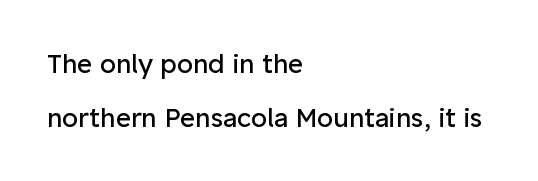
Caption: multi-line text, flush left, ragged right. Nobody touched the tracking dial on this one. Reading down the column, the eye jumps a long way to each next line. The font is comparable to plain body text, perhaps lighter. If you drew a line through each stem, it would be perfectly vertical.
